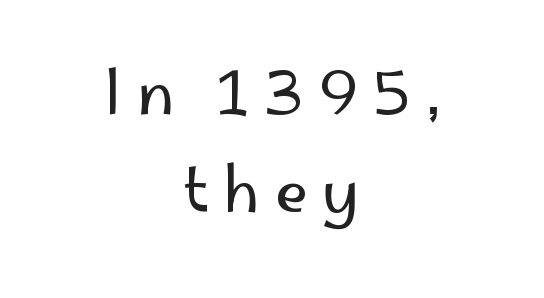
Are there feet on the stems? There aren't — it's a sans. Notice how descenders clear the ascenders below comfortably — that's standard leading. Unlike italic type, these characters show no tilt at all. Alignment: centered. Characters follow at a spacing far wider than the type designer built in. Just letters on the line, the space beneath them empty.
